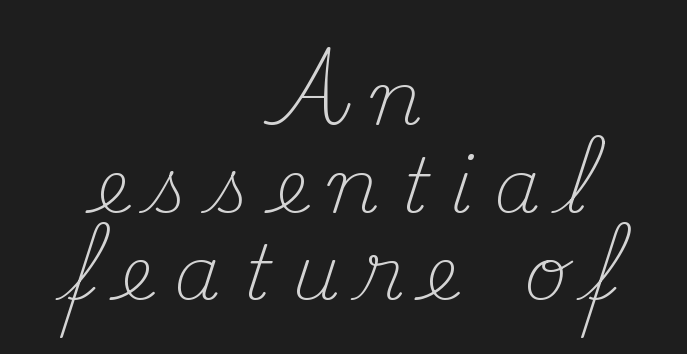
Q: Is the text bold? A: No.
Q: Is the text italic (slanted)? A: Yes.
Q: Is the typeface a serif or a sans-serif typeface? A: Serif.
Q: Is the text underlined? A: No.
Q: How is the paragraph aligned? A: Centered.
Q: Is the spacing between letters normal or unusually wide? A: Unusually wide.
Q: Width (condensed, normal, or wide)? A: Normal.
Q: Stroke contrast? A: Medium.
Q: x-height? A: Small.
Q: Monospaced? A: No.
